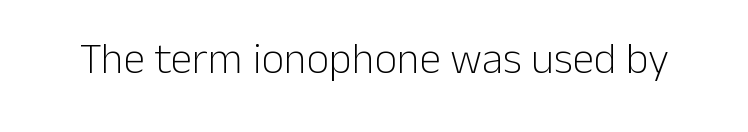
The passage shown is typed in a proportional face where columns would drift. In terms of letterform style, serifs are entirely absent. Decoration check: the copy has no underline. This is not heavy type; no bold has been used.
